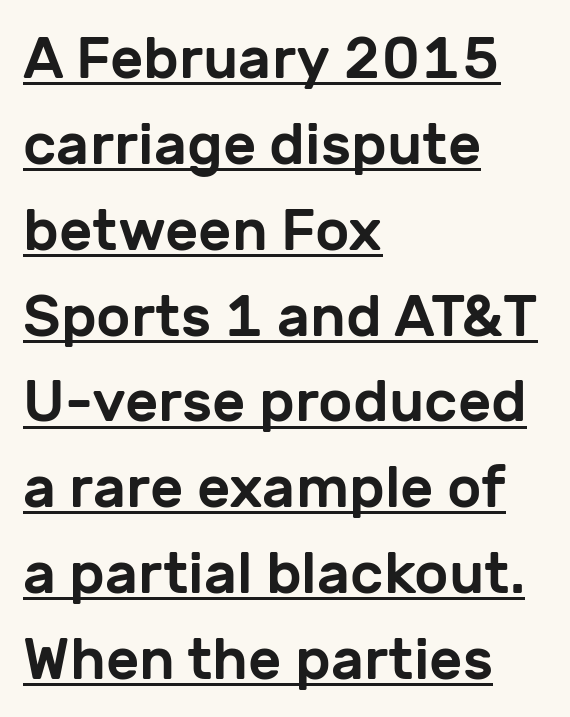
The image shows 58 px sans-serif type, upright; set left-aligned, normal line spacing (1.48x), normal letter spacing, underlined; low stroke contrast and a medium x-height.
